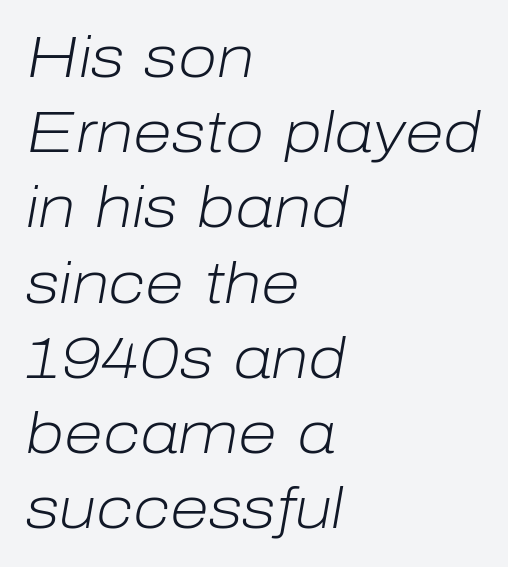
Q: Is the text bold? A: No.
Q: Is the text italic (slanted)? A: Yes, it leans right by about 10 degrees.
Q: Is the text underlined? A: No.
Q: How is the paragraph aligned? A: Left-aligned.
Q: Is the spacing between letters normal or unusually wide? A: Normal.
Q: Is the spacing between lines tight, normal or loose? A: Normal.
Q: Width (condensed, normal, or wide)? A: Normal.
Q: Stroke contrast? A: Low.
Q: x-height? A: Medium.
Q: Monospaced? A: No.
